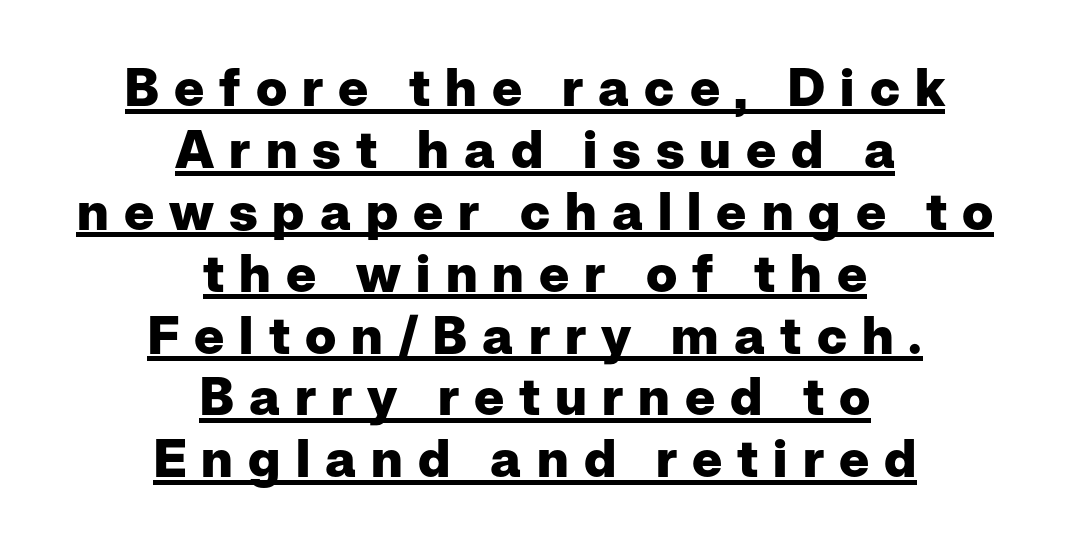
The image shows 52 px heavy sans-serif type, upright; set centered, line spacing 1.19x, unusually wide letter spacing (+0.29 em), underlined; low stroke contrast and a medium x-height.
